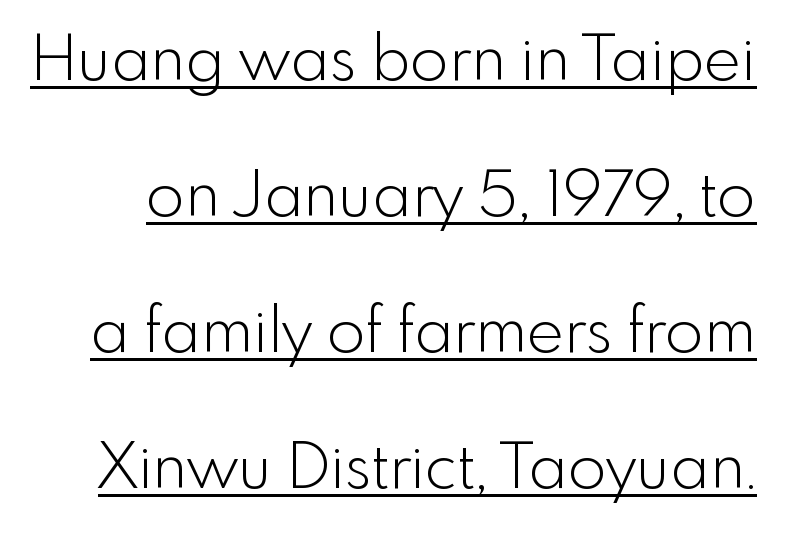
The leading is generous, giving the passage an open texture. Does extra space separate the letters? No, they use regular spacing. Looks like regular typesetting: each glyph gets only the width it needs. The rendering shows plain stroke endings on the letterforms — a sans-serif design. Characters remain perfectly vertical along every line.
